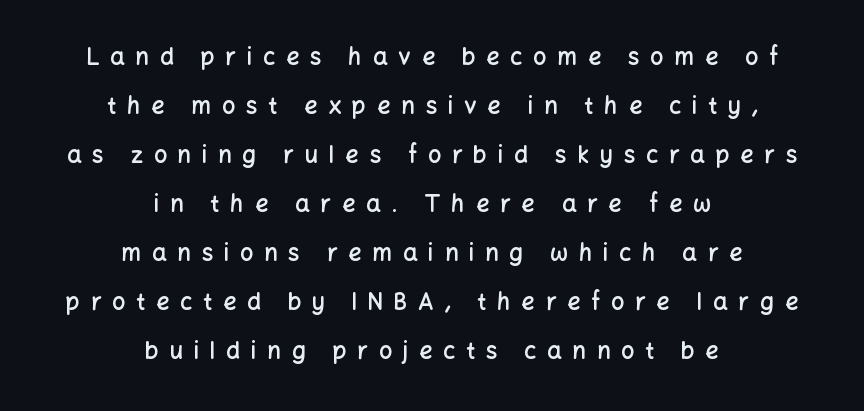
Q: Is the text bold? A: Semi-bold.
Q: Is the text italic (slanted)? A: No, it is upright.
Q: Is the text underlined? A: No.
Q: How is the paragraph aligned? A: Centered.
Q: Is the spacing between letters normal or unusually wide? A: Unusually wide.
Q: Is the spacing between lines tight, normal or loose? A: Loose.
